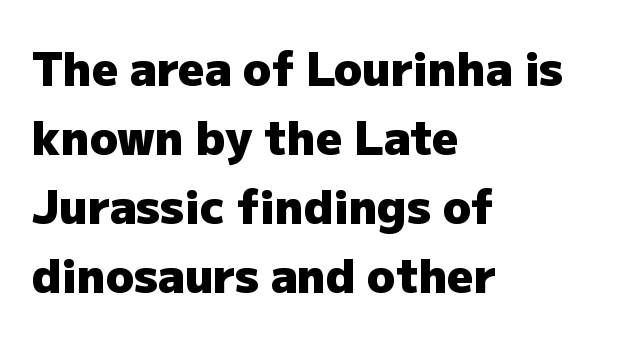
Q: Is the text bold? A: Yes.
Q: Is the text italic (slanted)? A: No, it is upright.
Q: Is the typeface a serif or a sans-serif typeface? A: Sans-serif.
Q: Is the text underlined? A: No.
Q: How is the paragraph aligned? A: Left-aligned.
Q: Is the spacing between letters normal or unusually wide? A: Normal.
Q: Is the spacing between lines tight, normal or loose? A: Normal.
Q: Width (condensed, normal, or wide)? A: Normal.
Q: Stroke contrast? A: Low.
Q: x-height? A: Medium.
Q: Monospaced? A: No.
